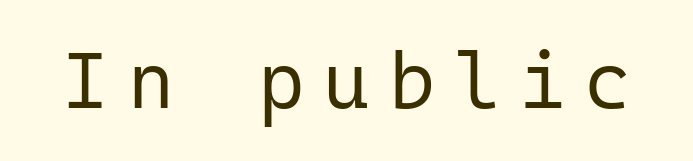
The image shows 79 px regular-weight sans-serif type, upright, monospaced; set unusually wide letter spacing (+0.24 em), not underlined; low stroke contrast and a medium x-height.
